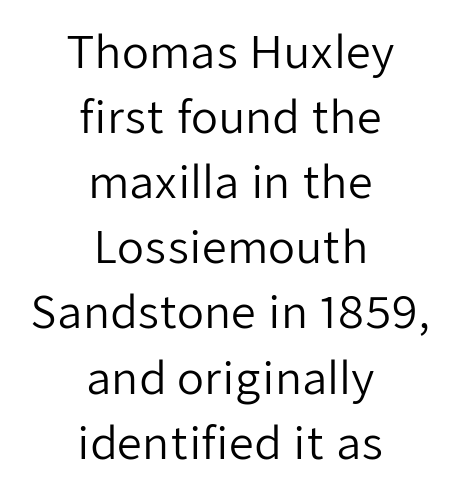
{"serif": "no", "italic": "no", "bold": "no", "weight": "regular", "width": "normal", "stroke_contrast": "low", "x_height": "medium", "monospaced": "no", "underline": "no", "align": "center", "line_spacing": "normal", "line_spacing_ratio": 1.48, "letter_spacing": "normal", "letter_spacing_em": 0.0, "glyph_px": 44}
